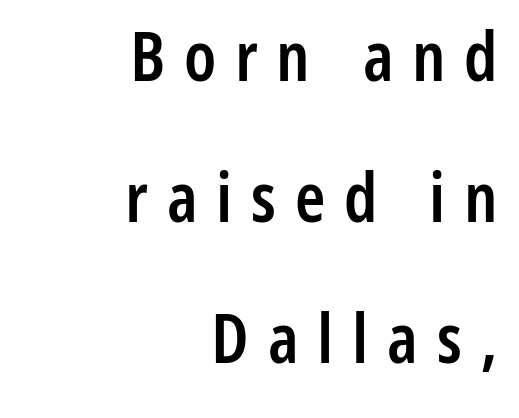
{"serif": "no", "italic": "no", "bold": "semi", "weight": "semibold", "width": "condensed", "stroke_contrast": "low", "x_height": "medium", "monospaced": "no", "underline": "no", "align": "right", "line_spacing": "loose", "line_spacing_ratio": 2.04, "letter_spacing": "wide", "letter_spacing_em": 0.27, "glyph_px": 69}
